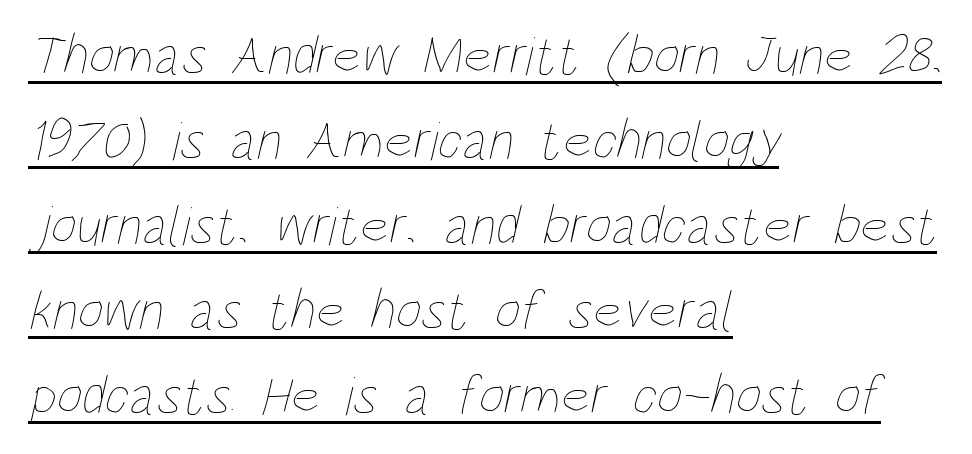
Caption: standard tracking, unaltered. Note the varied advance widths — an 'i' is clearly narrower than an 'm'. Leading: standard. Teacher's note: observe the even left margin — that is flush-left alignment. Nothing heavy about these letters — not bold at all. A rule runs beneath these lines of type.
